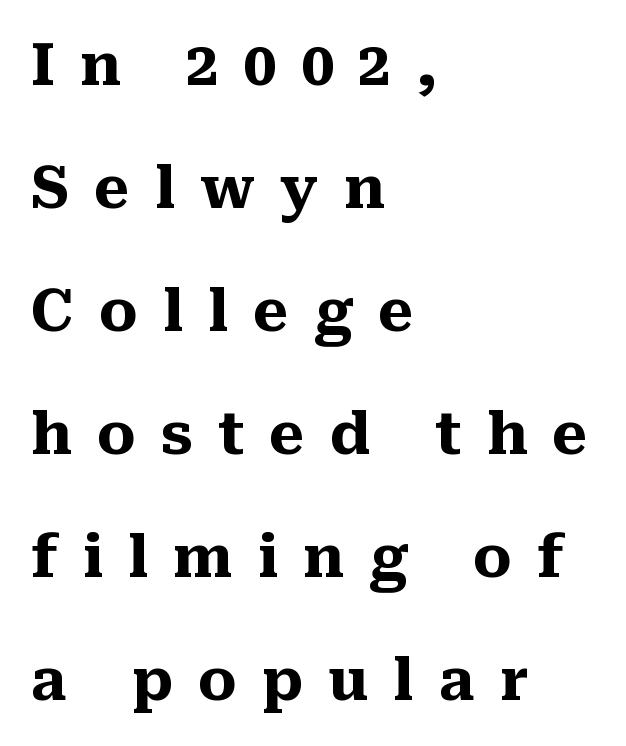
Q: Is the text bold? A: Yes.
Q: Is the text italic (slanted)? A: No, it is upright.
Q: Is the typeface a serif or a sans-serif typeface? A: Serif.
Q: Is the text underlined? A: No.
Q: How is the paragraph aligned? A: Left-aligned.
Q: Is the spacing between letters normal or unusually wide? A: Unusually wide.
Q: Is the spacing between lines tight, normal or loose? A: Loose.
Q: Width (condensed, normal, or wide)? A: Normal.
Q: Stroke contrast? A: Medium.
Q: x-height? A: Medium.
Q: Monospaced? A: No.
